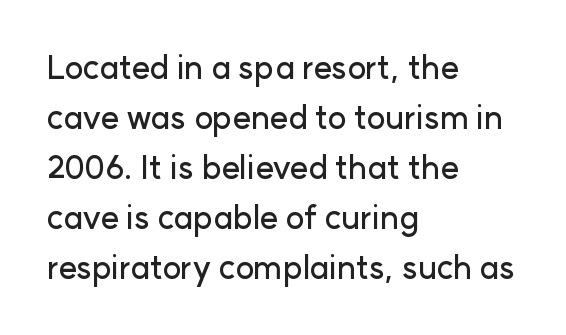
{"serif": "no", "italic": "no", "width": "normal", "stroke_contrast": "low", "x_height": "medium", "monospaced": "no", "underline": "no", "align": "left", "line_spacing": "normal", "line_spacing_ratio": 1.56, "letter_spacing": "normal", "letter_spacing_em": 0.0, "glyph_px": 32}
